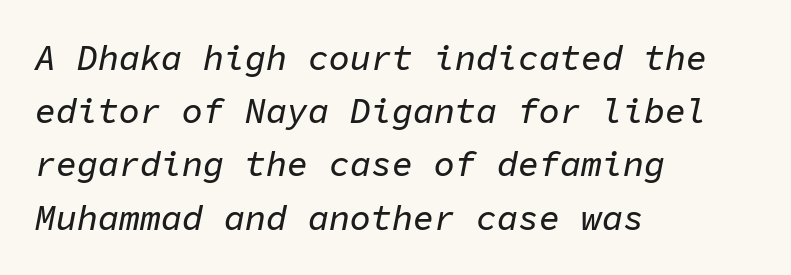
The image shows 35 px text type, italic (leaning right), monospaced; set left-aligned, normal line spacing (1.52x), normal letter spacing, not underlined; low stroke contrast and a medium x-height.
